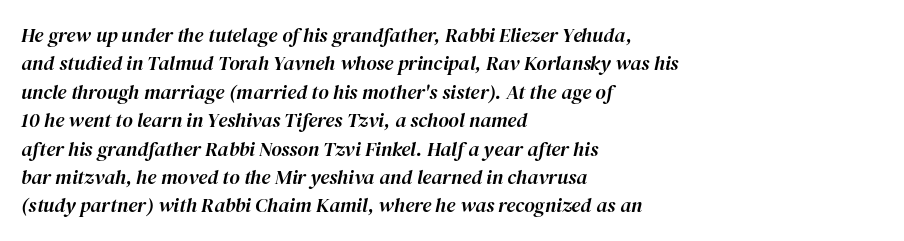
The image shows 20 px text type, italic (leaning right); set left-aligned, normal line spacing (1.42x), normal letter spacing, not underlined.
